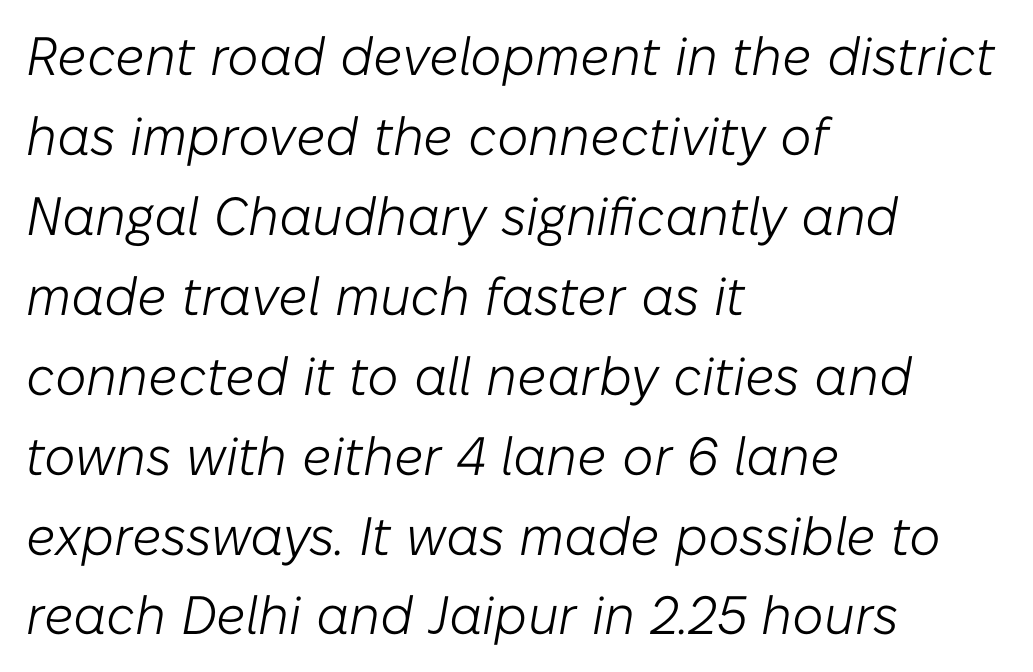
Q: Is the text bold? A: No.
Q: Is the text italic (slanted)? A: Yes, it leans right by about 10 degrees.
Q: Is the text underlined? A: No.
Q: How is the paragraph aligned? A: Left-aligned.
Q: Is the spacing between letters normal or unusually wide? A: Normal.
Q: Is the spacing between lines tight, normal or loose? A: Normal.
Q: Width (condensed, normal, or wide)? A: Normal.
Q: Stroke contrast? A: Low.
Q: x-height? A: Medium.
Q: Monospaced? A: No.
